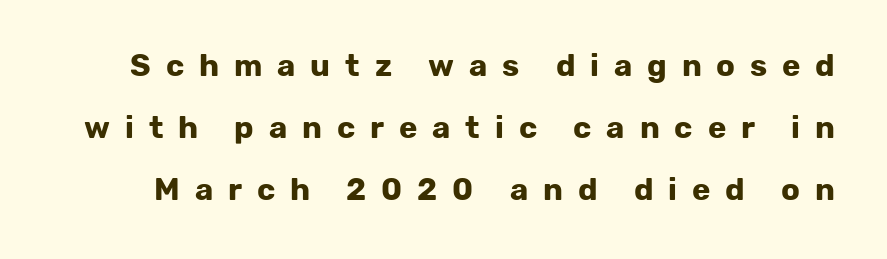
Q: Is the text bold? A: Yes.
Q: Is the text italic (slanted)? A: No, it is upright.
Q: Is the typeface a serif or a sans-serif typeface? A: Sans-serif.
Q: Is the text underlined? A: No.
Q: Is the spacing between letters normal or unusually wide? A: Unusually wide.
Q: Is the spacing between lines tight, normal or loose? A: Loose.
Q: Width (condensed, normal, or wide)? A: Normal.
Q: Stroke contrast? A: Low.
Q: x-height? A: Medium.
Q: Monospaced? A: No.
